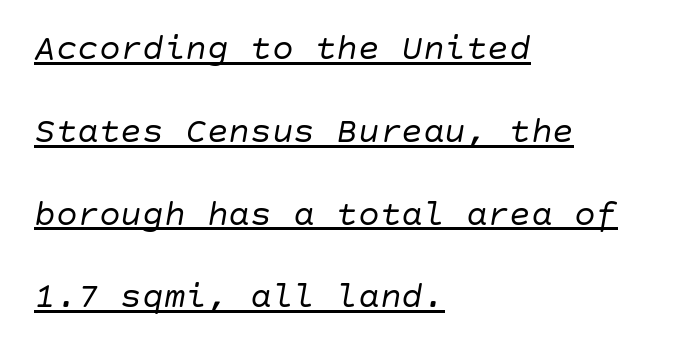
The lettering tilts uniformly, giving the passage an italic look. The type is set solid horizontally, with unmodified tracking. Underlining? Definitely there. The weight tops out at a normal text grade.
